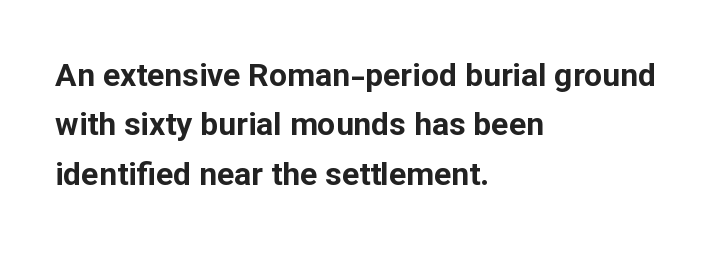
{"serif": "no", "italic": "no", "bold": "yes", "weight": "bold", "width": "normal", "stroke_contrast": "low", "x_height": "medium", "monospaced": "no", "underline": "no", "align": "left", "line_spacing": "normal", "line_spacing_ratio": 1.54, "letter_spacing": "normal", "letter_spacing_em": 0.0, "glyph_px": 32}
